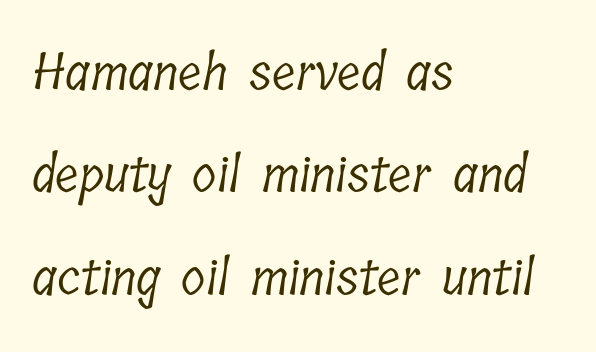
The image shows 50 px light, condensed serif type; set left-aligned, loose line spacing (2.05x), normal letter spacing, not underlined; low stroke contrast and a medium x-height.
